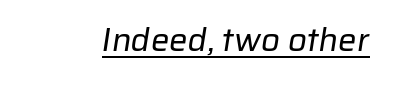
The image shows 33 px regular-weight sans-serif type; set normal letter spacing, underlined; low stroke contrast and a medium x-height.
